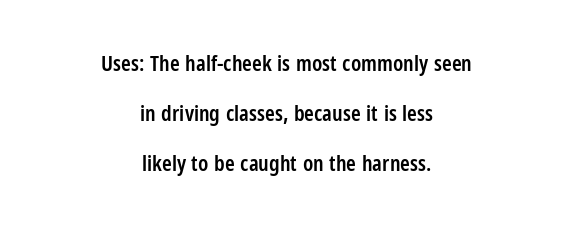
The image shows 22 px text type, upright; set centered, loose line spacing (2.28x), normal letter spacing, not underlined.
